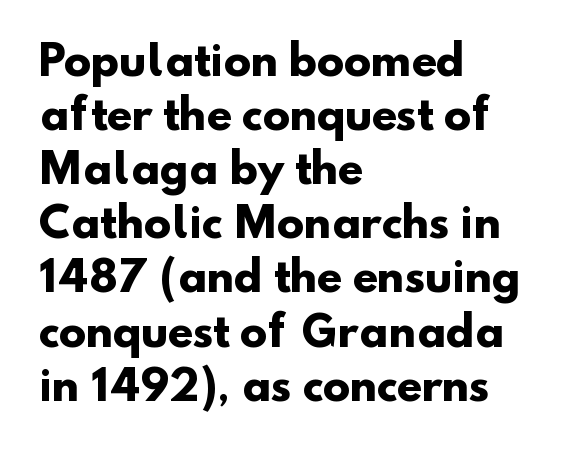
The image shows 41 px heavy sans-serif type; set left-aligned, normal line spacing (1.32x), normal letter spacing, not underlined; low stroke contrast and a small x-height.
